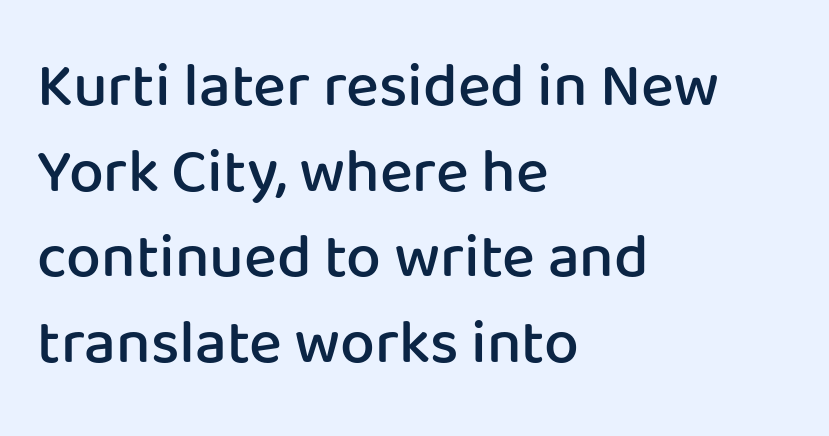
Q: Is the text bold? A: Semi-bold.
Q: Is the text italic (slanted)? A: No, it is upright.
Q: Is the typeface a serif or a sans-serif typeface? A: Sans-serif.
Q: Is the text underlined? A: No.
Q: How is the paragraph aligned? A: Left-aligned.
Q: Is the spacing between letters normal or unusually wide? A: Normal.
Q: Is the spacing between lines tight, normal or loose? A: Normal.
Q: Width (condensed, normal, or wide)? A: Normal.
Q: Stroke contrast? A: Low.
Q: x-height? A: Medium.
Q: Monospaced? A: No.
